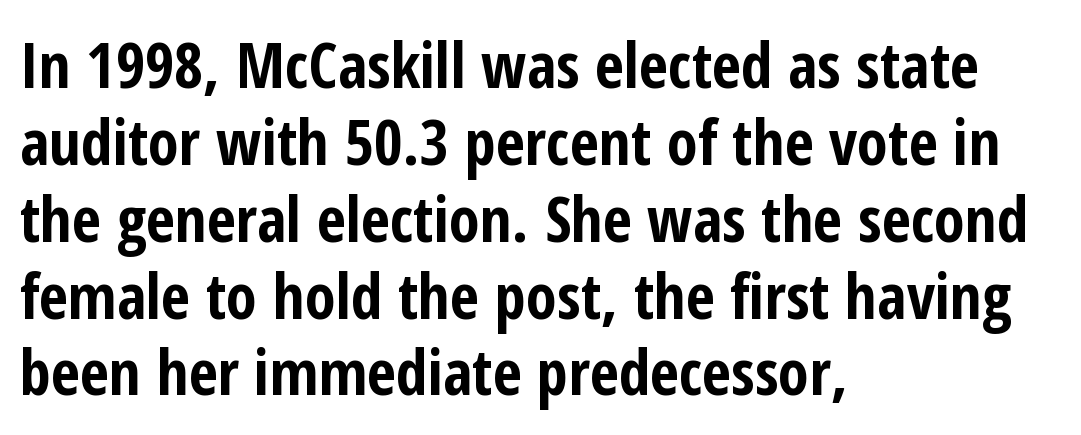
Q: Is the text bold? A: Yes.
Q: Is the text italic (slanted)? A: No, it is upright.
Q: Is the typeface a serif or a sans-serif typeface? A: Sans-serif.
Q: Is the text underlined? A: No.
Q: How is the paragraph aligned? A: Left-aligned.
Q: Is the spacing between letters normal or unusually wide? A: Normal.
Q: Width (condensed, normal, or wide)? A: Condensed.
Q: Stroke contrast? A: Low.
Q: x-height? A: Medium.
Q: Monospaced? A: No.
